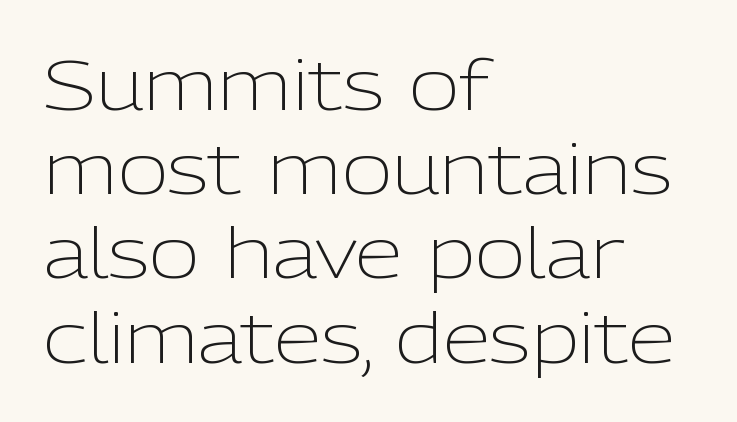
What kind of face is this? One without serifs — a sans. Think of a printed novel: that variable character pitch is what you see here. The line texture is even and compact thanks to regular tracking. Visually the block forms a straight wall on the left and a jagged coastline on the right. Designer's note — italics off, roman on.
